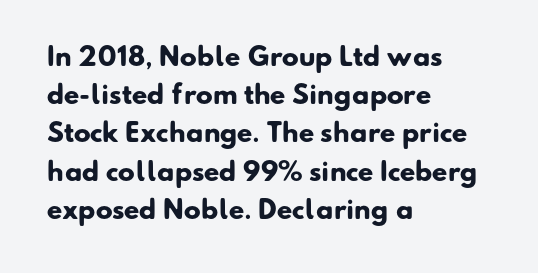
{"bold": "yes", "underline": "no", "align": "left", "line_spacing": "normal", "line_spacing_ratio": 1.53, "letter_spacing": "normal", "letter_spacing_em": 0.0, "glyph_px": 25}
